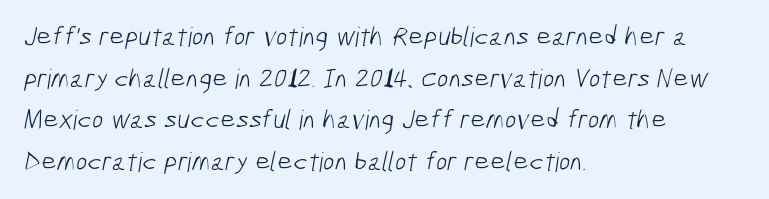
Q: Is the text bold? A: No.
Q: Is the text underlined? A: No.
Q: How is the paragraph aligned? A: Left-aligned.
Q: Is the spacing between letters normal or unusually wide? A: Normal.
Q: Is the spacing between lines tight, normal or loose? A: Normal.
